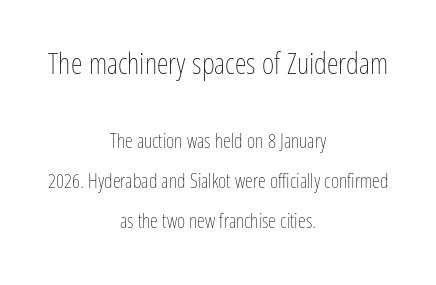
{"italic": "no", "bold": "no", "weight": "thin", "width": "condensed", "stroke_contrast": "low", "x_height": "medium", "monospaced": "no", "underline": "no", "align": "center", "line_spacing": "loose", "line_spacing_ratio": 1.98, "letter_spacing": "normal", "letter_spacing_em": 0.0, "larger_block": "first", "size_ratio": 1.5, "glyph_px": 30}
